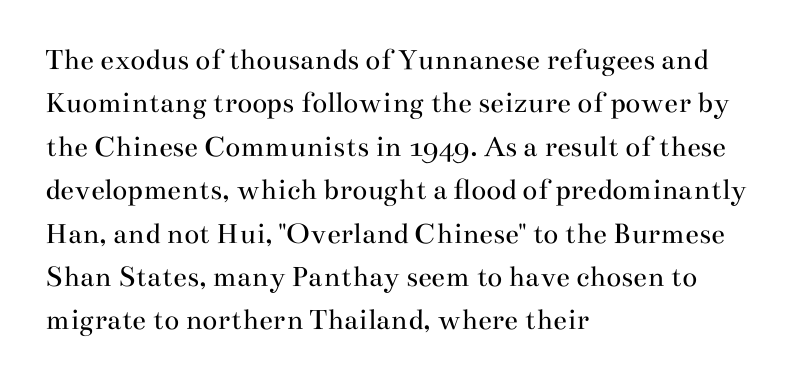
Line beginnings align vertically; line endings do not. The cut favours lightness, reaching ordinary text weight at its darkest. The type sits square on the baseline with zero lean. This is serif lettering, the kind often seen in printed books.
